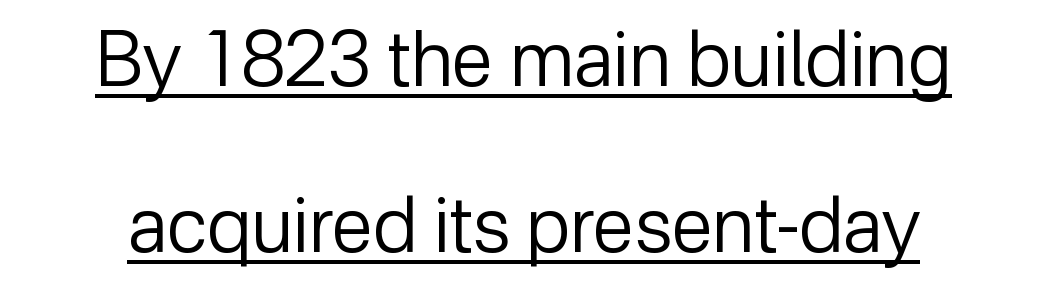
The image shows 76 px regular-weight sans-serif type, upright; set loose line spacing (2.19x), normal letter spacing, underlined; low stroke contrast and a medium x-height.
